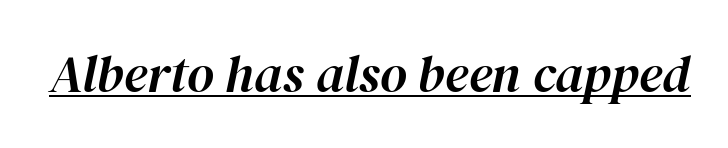
The image shows 52 px text type, italic (leaning right); set normal letter spacing, underlined; high stroke contrast and a medium x-height.
